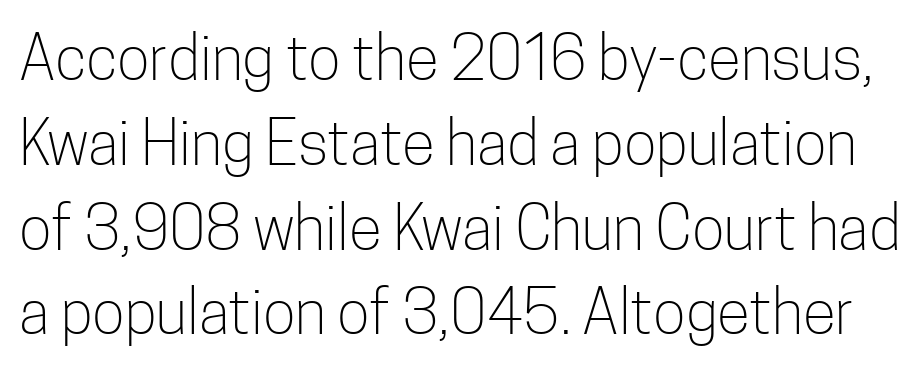
{"serif": "no", "italic": "no", "bold": "no", "weight": "light", "width": "condensed", "stroke_contrast": "low", "x_height": "medium", "monospaced": "no", "underline": "no", "line_spacing": "normal", "line_spacing_ratio": 1.39, "letter_spacing": "normal", "letter_spacing_em": 0.0, "glyph_px": 61}
